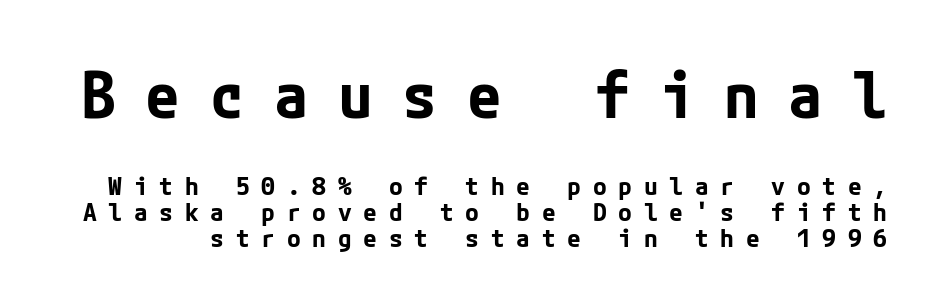
{"serif": "no", "italic": "no", "bold": "yes", "weight": "bold", "width": "normal", "stroke_contrast": "low", "x_height": "medium", "underline": "no", "line_spacing": "tight", "line_spacing_ratio": 1.03, "letter_spacing": "wide", "letter_spacing_em": 0.47, "larger_block": "first", "size_ratio": 2.52, "glyph_px": 63}
